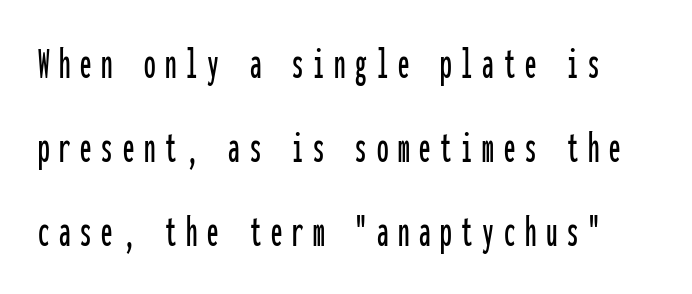
Q: Is the text italic (slanted)? A: No, it is upright.
Q: Is the typeface a serif or a sans-serif typeface? A: Sans-serif.
Q: Is the text underlined? A: No.
Q: Is the spacing between letters normal or unusually wide? A: Unusually wide.
Q: Width (condensed, normal, or wide)? A: Condensed.
Q: Stroke contrast? A: Low.
Q: x-height? A: Medium.
Q: Monospaced? A: Yes.
